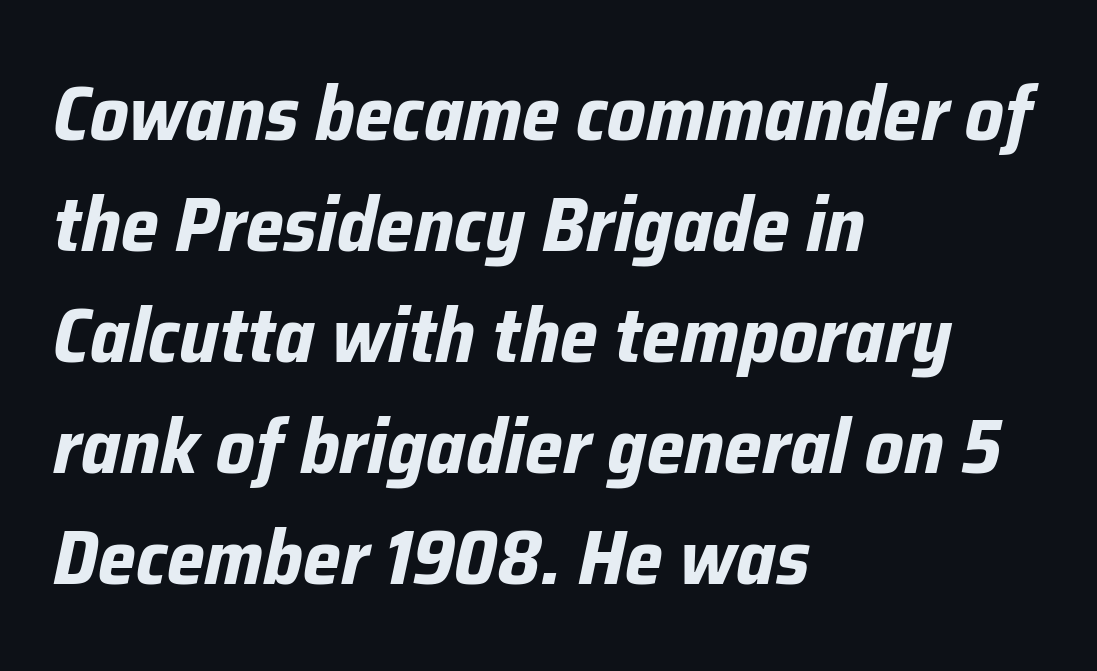
The image shows 76 px bold type, italic (leaning right); set left-aligned, normal line spacing (1.46x), normal letter spacing, not underlined; low stroke contrast and a medium x-height.
